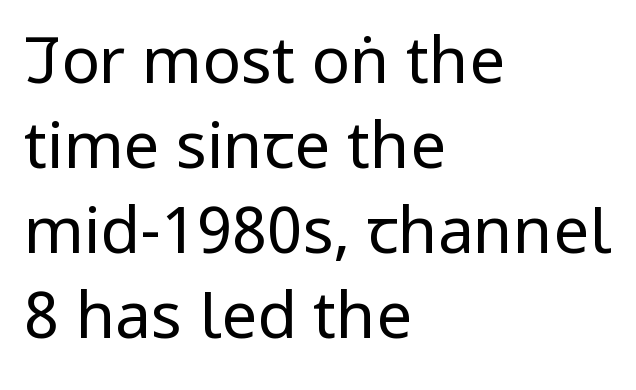
Q: Is the text bold? A: No.
Q: Is the text italic (slanted)? A: No, it is upright.
Q: Is the typeface a serif or a sans-serif typeface? A: Sans-serif.
Q: Is the text underlined? A: No.
Q: How is the paragraph aligned? A: Left-aligned.
Q: Is the spacing between letters normal or unusually wide? A: Normal.
Q: Is the spacing between lines tight, normal or loose? A: Normal.
Q: Width (condensed, normal, or wide)? A: Condensed.
Q: Stroke contrast? A: Low.
Q: x-height? A: Large.
Q: Monospaced? A: No.
